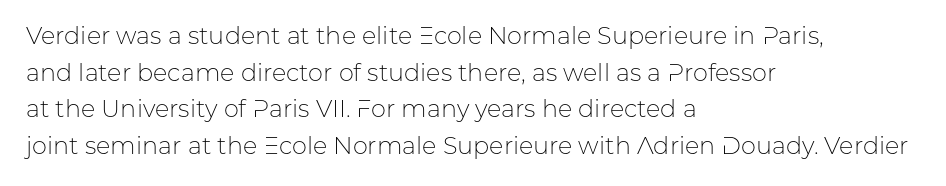
{"italic": "no", "bold": "no", "underline": "no", "align": "left", "line_spacing": "normal", "line_spacing_ratio": 1.53, "letter_spacing": "normal", "letter_spacing_em": 0.0, "glyph_px": 24}
